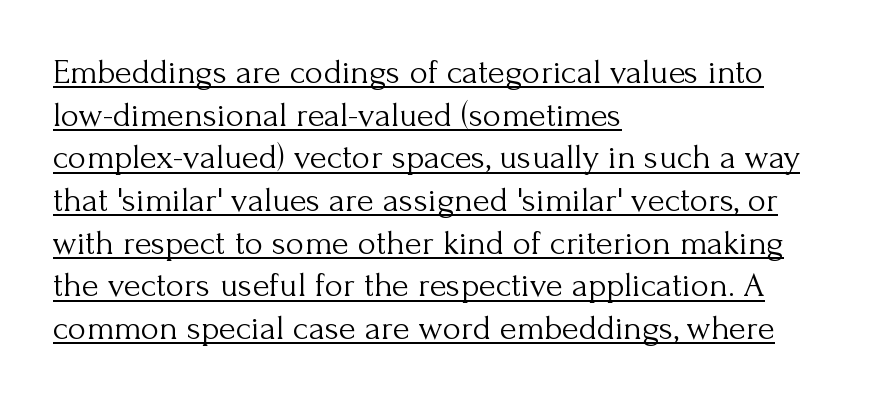
The passage shown is typed in a proportional face where columns would drift. Weight: regular or lighter. Reading down the block, your eye returns to a fixed left position each line. Does the lettering tilt? It doesn't — this is upright. A rule runs beneath these lines of type. Does extra space separate the letters? No, they use regular spacing.
